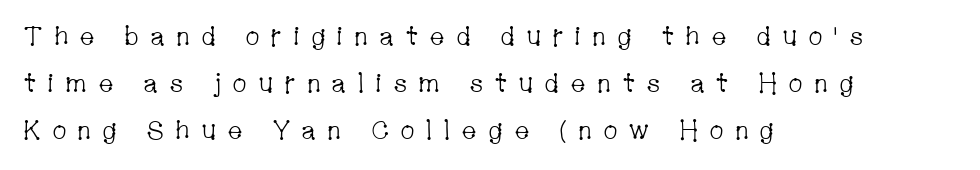
Q: Is the text bold? A: No.
Q: Is the text italic (slanted)? A: No, it is upright.
Q: Is the text underlined? A: No.
Q: How is the paragraph aligned? A: Left-aligned.
Q: Is the spacing between letters normal or unusually wide? A: Unusually wide.
